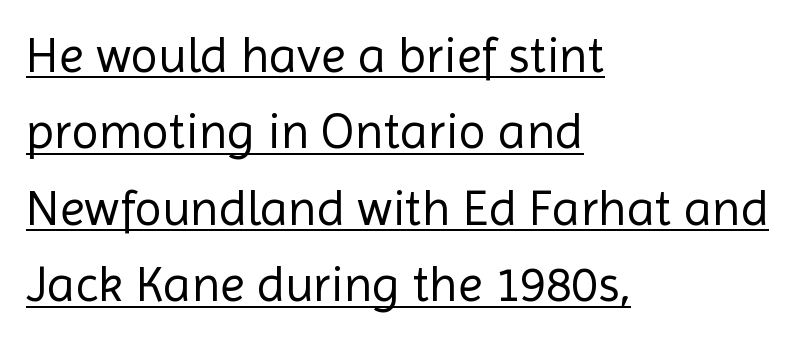
In designer terms, the underline attribute is active on this setting. These lines sit exactly where default settings would place them. The font sits on the lighter half of the weight spectrum, regular included. In terms of posture, this sample is upright. Check where the strokes stop: nothing finishes them off — pure sans. These lines are rendered in a variable-pitch font.
